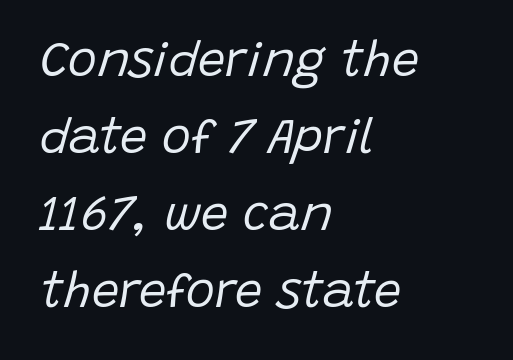
{"italic": "yes", "lean": "right", "slant_degrees": 15, "bold": "no", "weight": "regular", "width": "normal", "stroke_contrast": "low", "x_height": "large", "monospaced": "no", "underline": "no", "align": "left", "line_spacing": "normal", "line_spacing_ratio": 1.57, "letter_spacing": "normal", "letter_spacing_em": 0.0, "glyph_px": 49}
